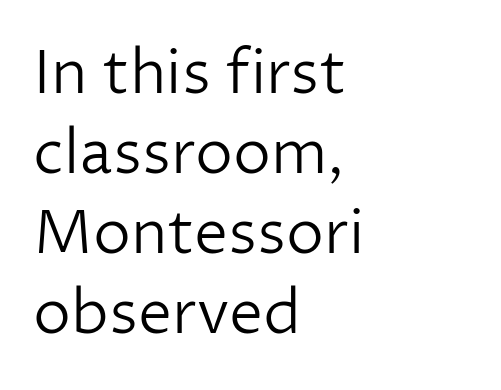
Q: Is the text bold? A: No.
Q: Is the text italic (slanted)? A: No, it is upright.
Q: Is the typeface a serif or a sans-serif typeface? A: Sans-serif.
Q: Is the text underlined? A: No.
Q: How is the paragraph aligned? A: Left-aligned.
Q: Is the spacing between letters normal or unusually wide? A: Normal.
Q: Is the spacing between lines tight, normal or loose? A: Normal.
Q: Width (condensed, normal, or wide)? A: Normal.
Q: Stroke contrast? A: Low.
Q: x-height? A: Medium.
Q: Monospaced? A: No.
